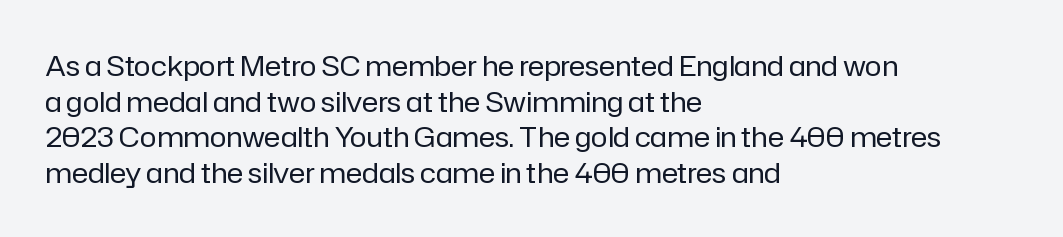
Q: Is the text bold? A: No.
Q: Is the text italic (slanted)? A: No, it is upright.
Q: Is the typeface a serif or a sans-serif typeface? A: Sans-serif.
Q: Is the text underlined? A: No.
Q: How is the paragraph aligned? A: Left-aligned.
Q: Is the spacing between letters normal or unusually wide? A: Normal.
Q: Is the spacing between lines tight, normal or loose? A: Normal.
Q: Width (condensed, normal, or wide)? A: Normal.
Q: Stroke contrast? A: Low.
Q: x-height? A: Medium.
Q: Monospaced? A: No.
